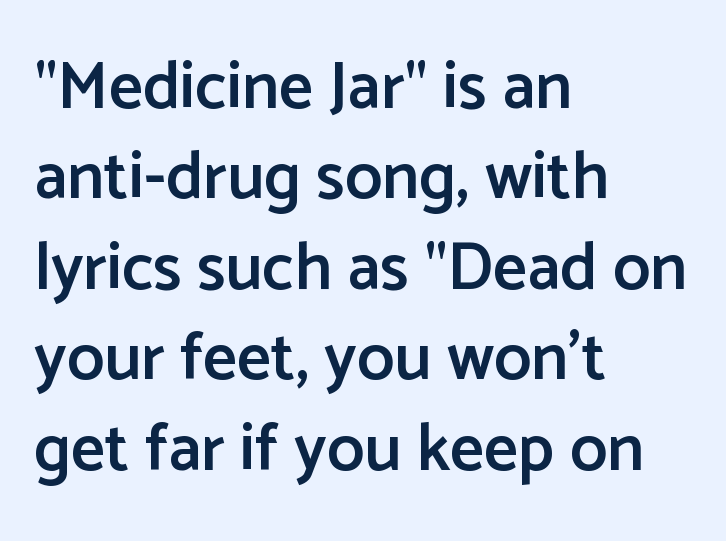
Q: Is the text bold? A: Semi-bold.
Q: Is the text italic (slanted)? A: No, it is upright.
Q: Is the typeface a serif or a sans-serif typeface? A: Sans-serif.
Q: Is the text underlined? A: No.
Q: How is the paragraph aligned? A: Left-aligned.
Q: Is the spacing between letters normal or unusually wide? A: Normal.
Q: Is the spacing between lines tight, normal or loose? A: Normal.
Q: Width (condensed, normal, or wide)? A: Normal.
Q: Stroke contrast? A: Low.
Q: x-height? A: Medium.
Q: Monospaced? A: No.
